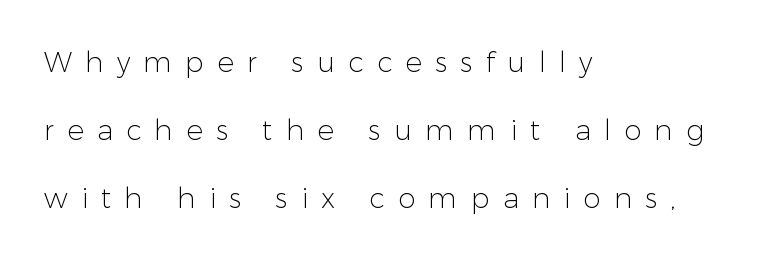
{"serif": "no", "italic": "no", "bold": "no", "weight": "light", "width": "normal", "stroke_contrast": "low", "x_height": "medium", "monospaced": "no", "underline": "no", "align": "left", "line_spacing": "loose", "line_spacing_ratio": 2.43, "letter_spacing": "wide", "letter_spacing_em": 0.47, "glyph_px": 28}
